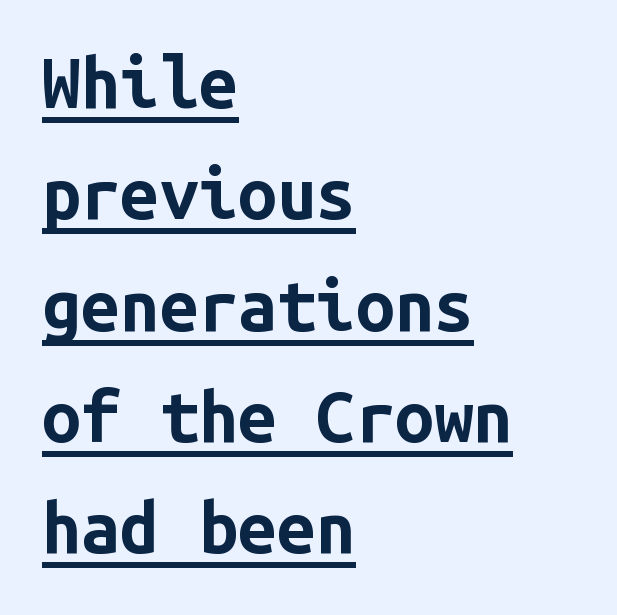
The image shows 70 px bold sans-serif type, upright, monospaced; set left-aligned, normal line spacing (1.59x), normal letter spacing, underlined; low stroke contrast and a medium x-height.
